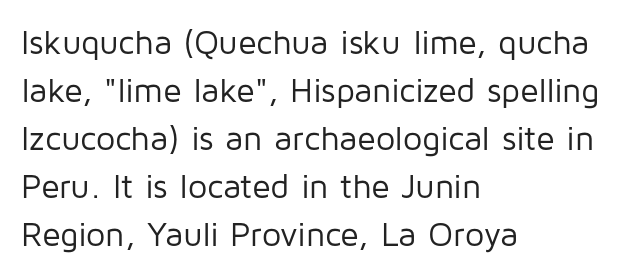
Italic? Not at all — the glyphs are vertical. The rendering uses natural spacing where letterforms have individual widths. Leftover space on each line is placed entirely after the last word. The horizontal fit of the characters is conventional and even. Does the type have serifs? No, each stem ends abruptly. Compared with a typical body face, this is equally light or lighter still.
